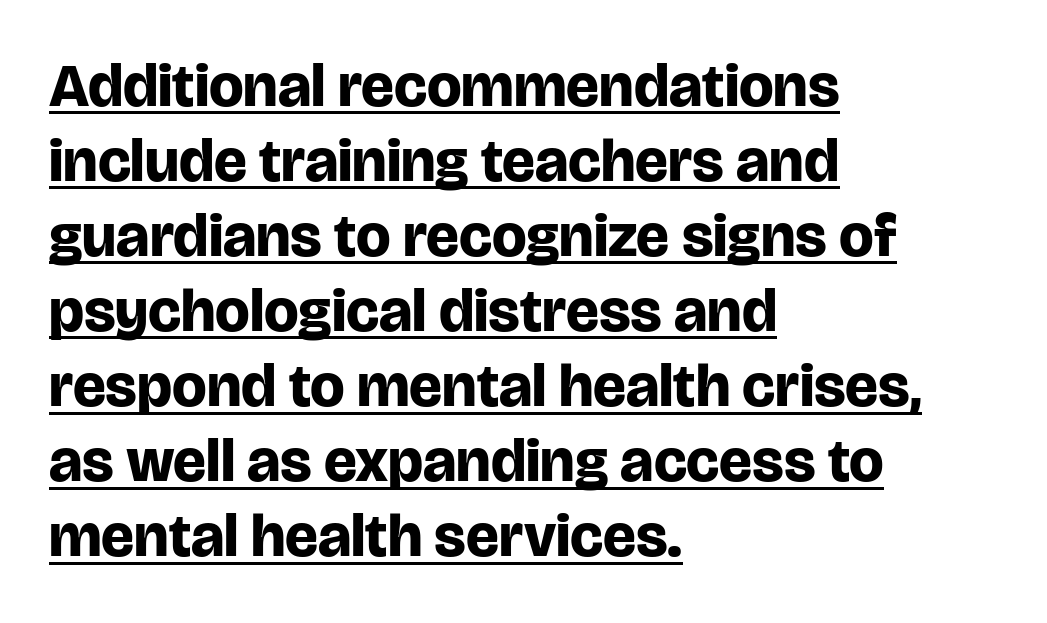
The image shows 61 px bold sans-serif type, upright; set left-aligned, line spacing 1.23x, normal letter spacing, underlined; low stroke contrast and a large x-height.
